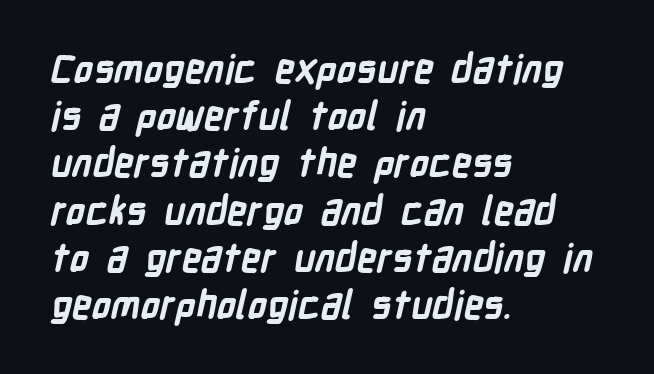
{"serif": "no", "bold": "yes", "weight": "bold", "width": "condensed", "stroke_contrast": "low", "x_height": "medium", "monospaced": "no", "underline": "no", "align": "left", "line_spacing_ratio": 1.21, "letter_spacing": "normal", "letter_spacing_em": 0.0, "glyph_px": 39}
